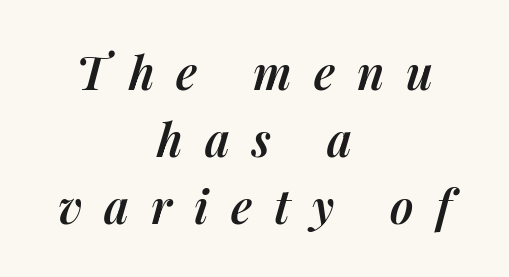
The image shows 46 px semibold type, italic (leaning right); set centered, normal line spacing (1.46x), unusually wide letter spacing (+0.48 em), not underlined; medium stroke contrast and a medium x-height.
